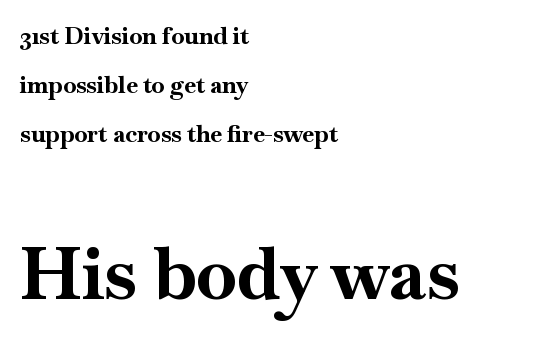
{"serif": "yes", "italic": "no", "bold": "yes", "weight": "bold", "width": "normal", "stroke_contrast": "high", "x_height": "small", "monospaced": "no", "underline": "no", "align": "left", "line_spacing": "loose", "line_spacing_ratio": 2.05, "letter_spacing": "normal", "letter_spacing_em": 0.0, "larger_block": "second", "size_ratio": 3.04, "glyph_px": 73}
